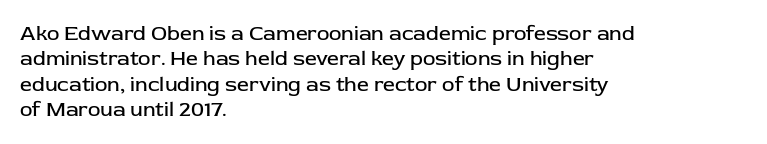
The image shows 21 px text type, upright; set left-aligned, line spacing 1.21x, normal letter spacing, not underlined.
